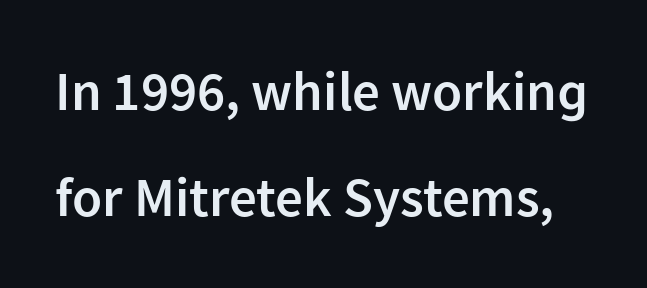
Q: Is the text bold? A: Semi-bold.
Q: Is the text italic (slanted)? A: No, it is upright.
Q: Is the typeface a serif or a sans-serif typeface? A: Sans-serif.
Q: Is the text underlined? A: No.
Q: Is the spacing between letters normal or unusually wide? A: Normal.
Q: Is the spacing between lines tight, normal or loose? A: Loose.
Q: Width (condensed, normal, or wide)? A: Normal.
Q: Stroke contrast? A: Low.
Q: x-height? A: Medium.
Q: Monospaced? A: No.
